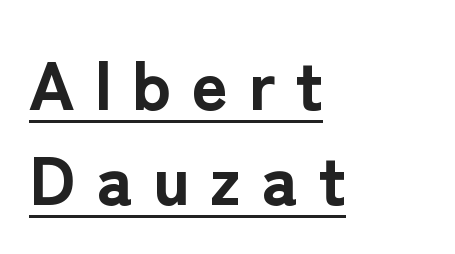
{"serif": "no", "italic": "no", "bold": "yes", "weight": "bold", "width": "normal", "stroke_contrast": "low", "x_height": "medium", "monospaced": "no", "underline": "yes", "align": "left", "line_spacing": "normal", "line_spacing_ratio": 1.37, "letter_spacing": "wide", "letter_spacing_em": 0.3, "glyph_px": 69}
